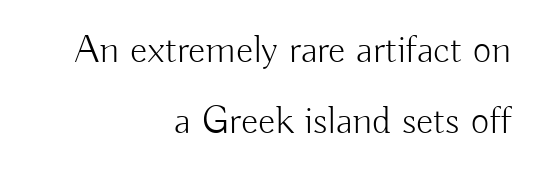
Q: Is the text bold? A: No.
Q: Is the text italic (slanted)? A: No, it is upright.
Q: Is the typeface a serif or a sans-serif typeface? A: Sans-serif.
Q: Is the text underlined? A: No.
Q: How is the paragraph aligned? A: Right-aligned.
Q: Is the spacing between letters normal or unusually wide? A: Normal.
Q: Width (condensed, normal, or wide)? A: Normal.
Q: Stroke contrast? A: Low.
Q: x-height? A: Small.
Q: Monospaced? A: No.
